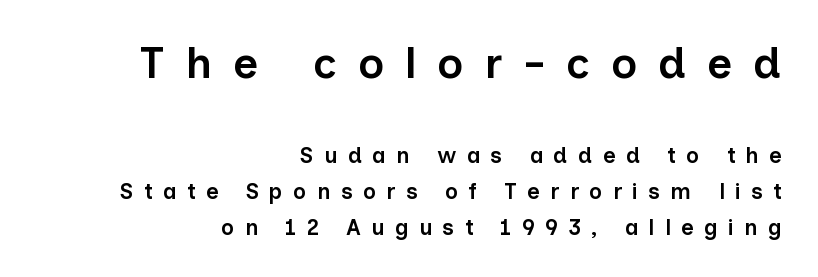
{"serif": "no", "italic": "no", "bold": "semi", "weight": "semibold", "width": "normal", "stroke_contrast": "low", "x_height": "medium", "monospaced": "no", "underline": "no", "align": "right", "line_spacing": "normal", "line_spacing_ratio": 1.62, "letter_spacing": "wide", "letter_spacing_em": 0.47, "larger_block": "first", "size_ratio": 2.0, "glyph_px": 44}
